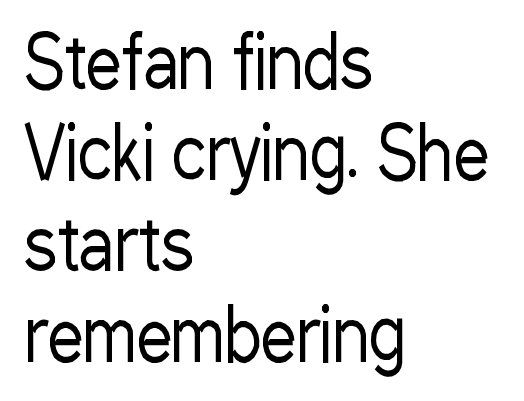
{"serif": "no", "italic": "no", "bold": "no", "weight": "regular", "width": "condensed", "stroke_contrast": "low", "x_height": "medium", "monospaced": "no", "underline": "no", "align": "left", "line_spacing": "normal", "line_spacing_ratio": 1.28, "letter_spacing": "normal", "letter_spacing_em": 0.0, "glyph_px": 71}
